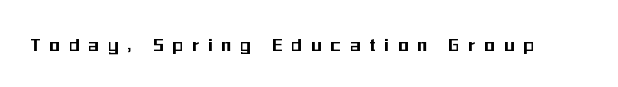
{"italic": "no", "underline": "no", "letter_spacing": "wide", "letter_spacing_em": 0.45, "glyph_px": 21}
